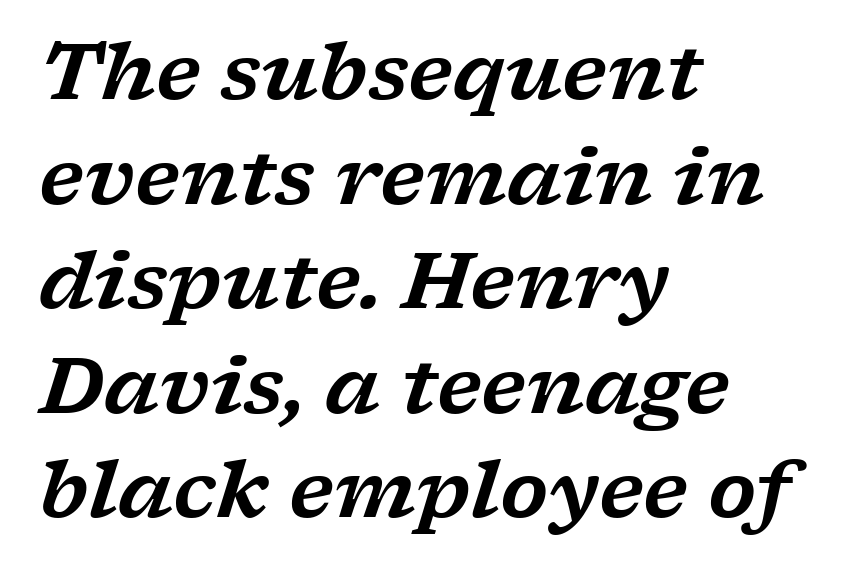
Q: Is the text italic (slanted)? A: Yes, it leans right by about 17 degrees.
Q: Is the typeface a serif or a sans-serif typeface? A: Serif.
Q: Is the text underlined? A: No.
Q: How is the paragraph aligned? A: Left-aligned.
Q: Is the spacing between letters normal or unusually wide? A: Normal.
Q: Is the spacing between lines tight, normal or loose? A: Normal.
Q: Width (condensed, normal, or wide)? A: Wide.
Q: Stroke contrast? A: Low.
Q: x-height? A: Medium.
Q: Monospaced? A: No.
